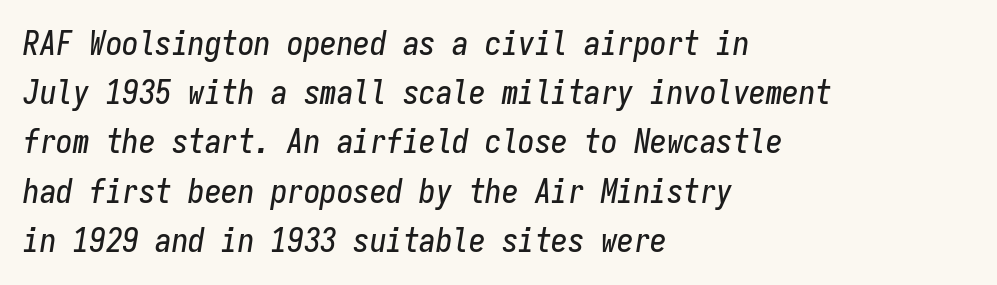
The image shows 33 px condensed type, italic (leaning right), monospaced; set left-aligned, normal line spacing (1.49x), normal letter spacing, not underlined; low stroke contrast and a medium x-height.
